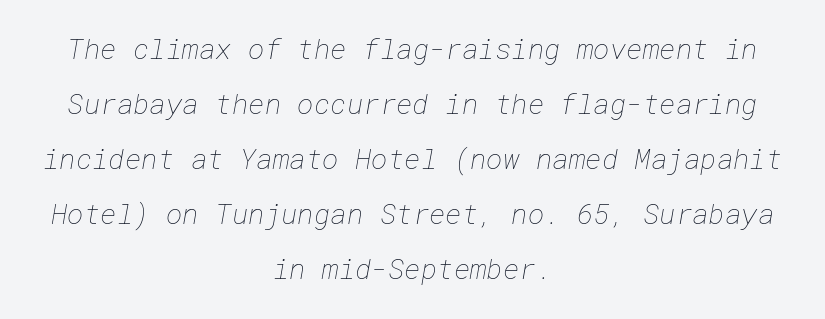
Q: Is the text bold? A: No.
Q: Is the text underlined? A: No.
Q: How is the paragraph aligned? A: Centered.
Q: Is the spacing between letters normal or unusually wide? A: Normal.
Q: Is the spacing between lines tight, normal or loose? A: Loose.
Q: Width (condensed, normal, or wide)? A: Normal.
Q: Stroke contrast? A: Low.
Q: x-height? A: Medium.
